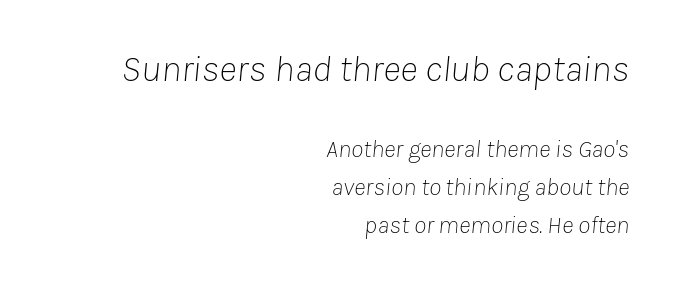
The block of text has a typical density, with ordinary space between rows. The letters are slanted; this is an italic face. The rendering shrinks the type as you move from the upper chunk to the lower. In CSS terms this would be text-align: right. Proportional: the letters do not fall into vertical columns. The letterforms sit shoulder to shoulder at normal distance.
